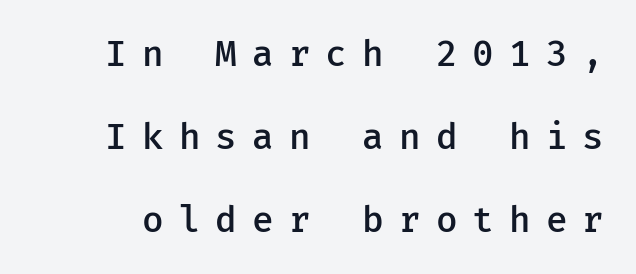
Unmarked baselines from the first word to the last. The type sits square on the baseline with zero lean. Short note: letters widely spaced. A bit beefed up — I'd call it semibold rather than bold. The rendering uses a large line-height, opening up the rows.
